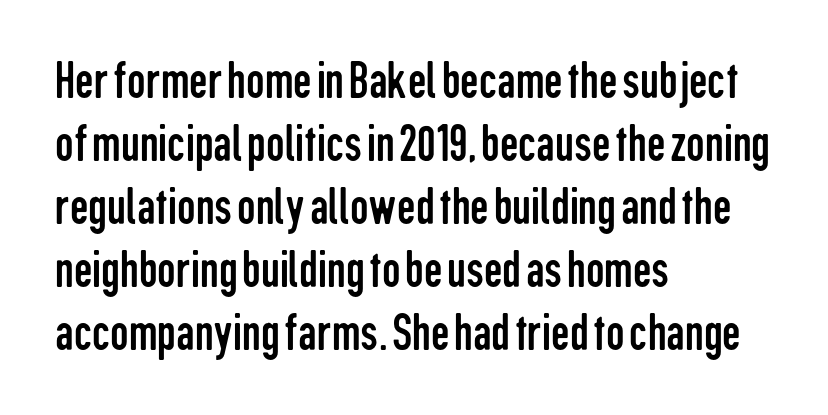
Q: Is the text bold? A: No.
Q: Is the text italic (slanted)? A: No, it is upright.
Q: Is the typeface a serif or a sans-serif typeface? A: Sans-serif.
Q: Is the text underlined? A: No.
Q: How is the paragraph aligned? A: Left-aligned.
Q: Is the spacing between letters normal or unusually wide? A: Normal.
Q: Width (condensed, normal, or wide)? A: Condensed.
Q: Stroke contrast? A: Low.
Q: x-height? A: Medium.
Q: Monospaced? A: No.
